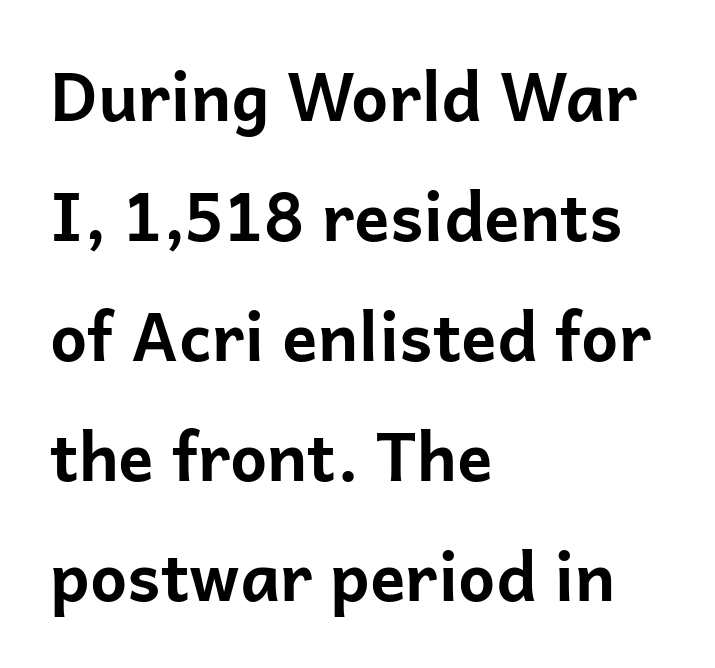
Q: Is the text bold? A: Yes.
Q: Is the text italic (slanted)? A: No, it is upright.
Q: Is the typeface a serif or a sans-serif typeface? A: Sans-serif.
Q: Is the text underlined? A: No.
Q: How is the paragraph aligned? A: Left-aligned.
Q: Is the spacing between letters normal or unusually wide? A: Normal.
Q: Width (condensed, normal, or wide)? A: Normal.
Q: Stroke contrast? A: Low.
Q: x-height? A: Medium.
Q: Monospaced? A: No.
